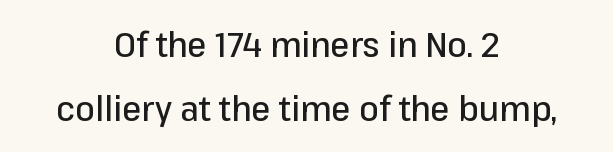
The image shows 35 px sans-serif type, upright; set centered, line spacing 1.84x, normal letter spacing, not underlined; low stroke contrast and a medium x-height.
